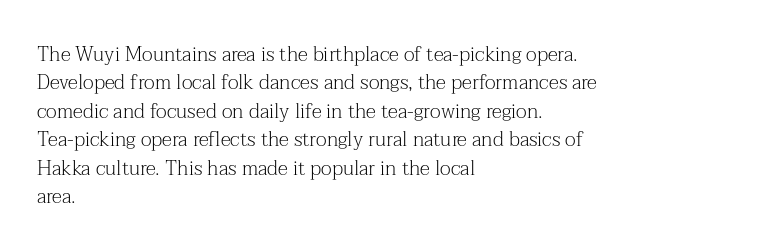
Glyph-to-glyph distance matches everyday printed text. One glance says typical: line gaps are just what's usual. A bare baseline throughout the passage. Does the lettering tilt? It doesn't — this is upright.
